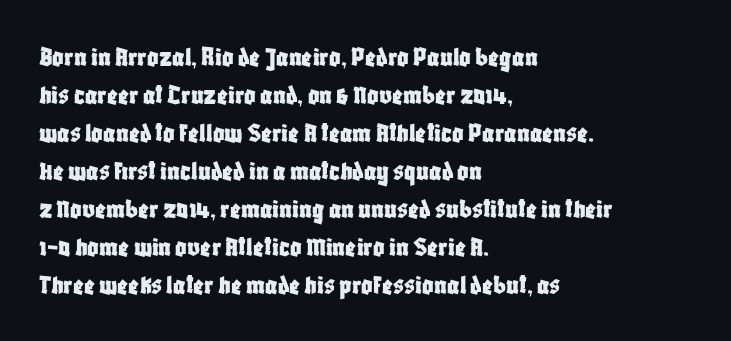
Grotesque or geometric, the face here clearly has no serifs. Note the varied advance widths — an 'i' is clearly narrower than an 'm'. Descenders are the only things crossing below the line. Whoever set this chose a conventional vertical rhythm.
